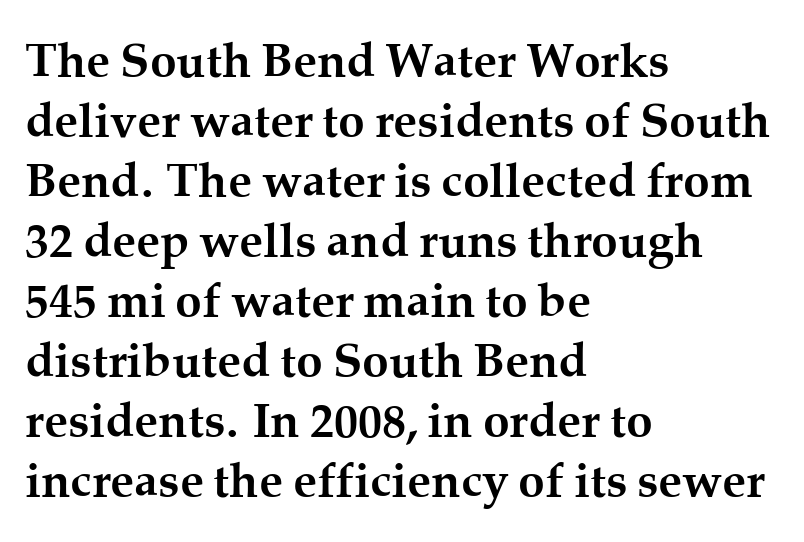
The image shows 48 px semibold serif type, upright; set left-aligned, normal line spacing (1.25x), normal letter spacing, not underlined; medium stroke contrast and a medium x-height.
